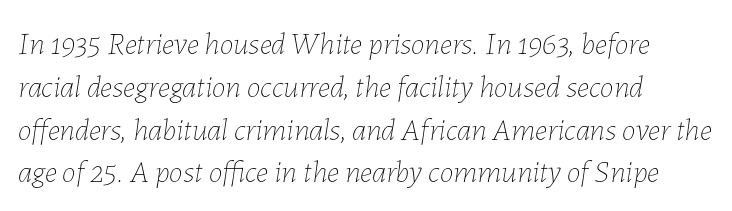
Q: Is the text bold? A: No.
Q: Is the text italic (slanted)? A: Yes, it leans right by about 7 degrees.
Q: Is the text underlined? A: No.
Q: How is the paragraph aligned? A: Left-aligned.
Q: Is the spacing between letters normal or unusually wide? A: Normal.
Q: Is the spacing between lines tight, normal or loose? A: Normal.
Q: Width (condensed, normal, or wide)? A: Normal.
Q: Stroke contrast? A: Low.
Q: x-height? A: Medium.
Q: Monospaced? A: No.
